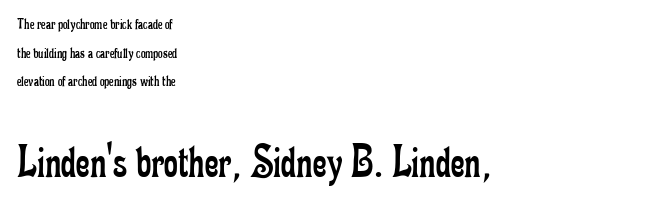
Q: Is the text bold? A: No.
Q: Is the text italic (slanted)? A: No, it is upright.
Q: Is the typeface a serif or a sans-serif typeface? A: Serif.
Q: Is the text underlined? A: No.
Q: How is the paragraph aligned? A: Left-aligned.
Q: Is the spacing between letters normal or unusually wide? A: Normal.
Q: Which block of text is set in a larger size, the first (top) or the second (bottom)? A: The second (bottom) one.
Q: Width (condensed, normal, or wide)? A: Condensed.
Q: Stroke contrast? A: Low.
Q: x-height? A: Small.
Q: Monospaced? A: No.
